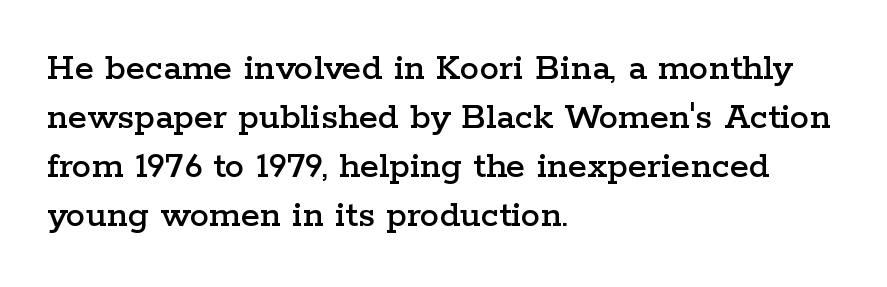
Unlike italic type, these characters show no tilt at all. Letter spacing: default. The baseline area is clear. Here the designer chose a conventional face with non-uniform glyph widths. The type family on display is of the serif kind.
